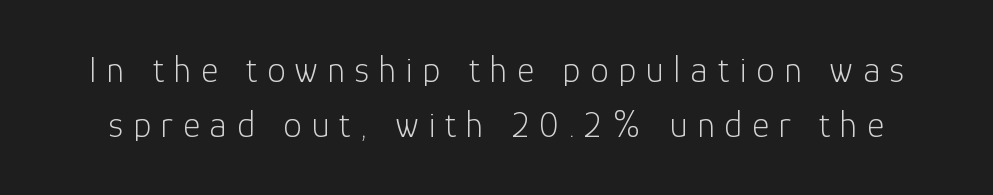
Q: Is the text bold? A: No.
Q: Is the text italic (slanted)? A: No, it is upright.
Q: Is the typeface a serif or a sans-serif typeface? A: Sans-serif.
Q: Is the text underlined? A: No.
Q: Is the spacing between letters normal or unusually wide? A: Unusually wide.
Q: Is the spacing between lines tight, normal or loose? A: Normal.
Q: Width (condensed, normal, or wide)? A: Normal.
Q: Stroke contrast? A: Low.
Q: x-height? A: Medium.
Q: Monospaced? A: No.
